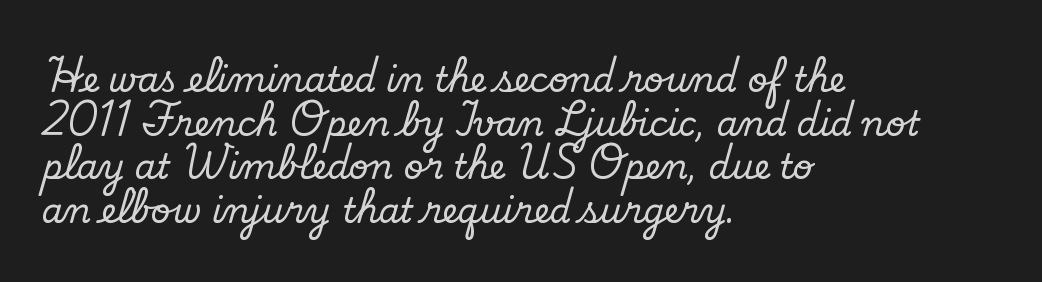
The image shows 34 px serif type; set left-aligned, normal line spacing (1.28x), normal letter spacing, not underlined; low stroke contrast and a small x-height.
